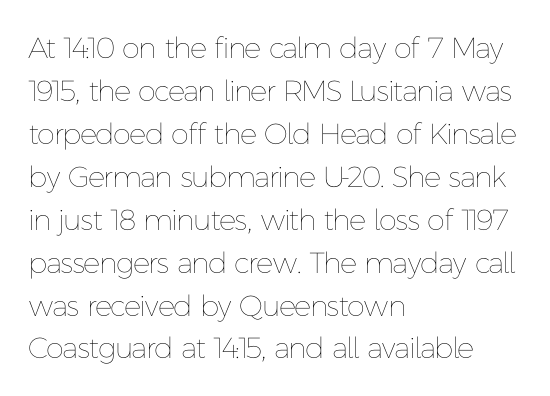
{"italic": "no", "bold": "no", "weight": "thin", "width": "normal", "stroke_contrast": "low", "x_height": "medium", "monospaced": "no", "underline": "no", "align": "left", "line_spacing": "normal", "line_spacing_ratio": 1.48, "letter_spacing": "normal", "letter_spacing_em": 0.0, "glyph_px": 29}
